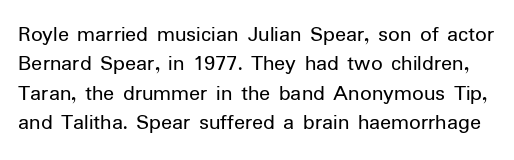
Q: Is the text bold? A: No.
Q: Is the text italic (slanted)? A: No, it is upright.
Q: Is the text underlined? A: No.
Q: Is the spacing between letters normal or unusually wide? A: Normal.
Q: Is the spacing between lines tight, normal or loose? A: Normal.
